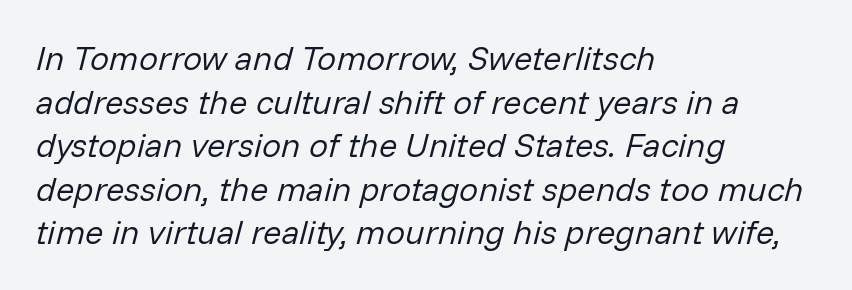
{"italic": "yes", "lean": "right", "slant_degrees": 14, "bold": "no", "weight": "regular", "width": "normal", "stroke_contrast": "low", "x_height": "medium", "monospaced": "no", "underline": "no", "align": "left", "line_spacing": "normal", "line_spacing_ratio": 1.28, "letter_spacing": "normal", "letter_spacing_em": 0.0, "glyph_px": 34}
